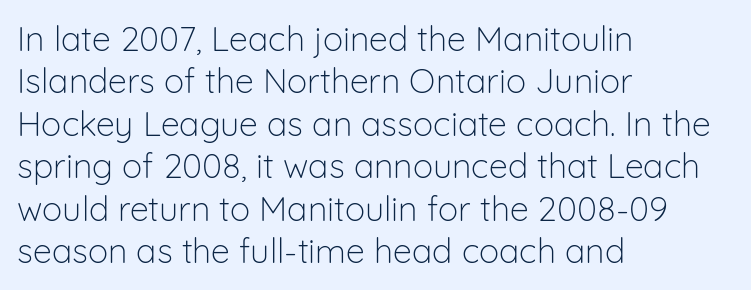
Type style note: lacks serifs. Posture: vertical. The face used here is proportionally spaced, like ordinary book or web type. The leading is moderate, giving the passage an even texture.
